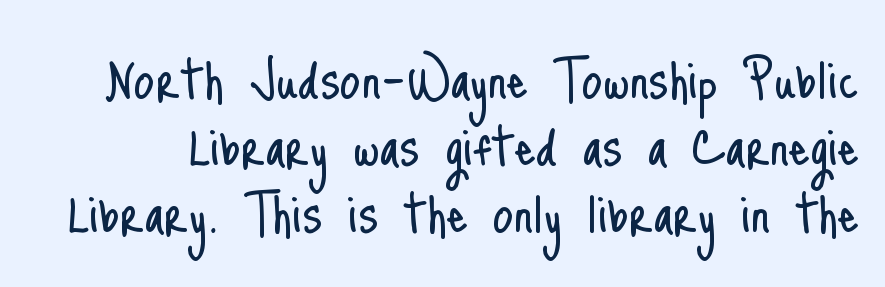
Q: Is the text bold? A: No.
Q: Is the text italic (slanted)? A: No, it is upright.
Q: Is the typeface a serif or a sans-serif typeface? A: Sans-serif.
Q: Is the text underlined? A: No.
Q: Is the spacing between letters normal or unusually wide? A: Normal.
Q: Is the spacing between lines tight, normal or loose? A: Tight.
Q: Width (condensed, normal, or wide)? A: Condensed.
Q: Stroke contrast? A: Low.
Q: x-height? A: Small.
Q: Monospaced? A: No.
